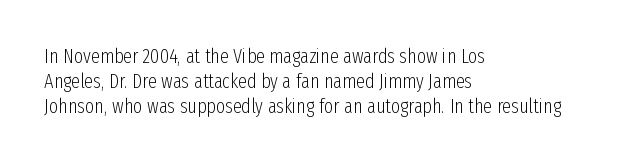
{"italic": "no", "bold": "no", "underline": "no", "align": "left", "line_spacing": "normal", "line_spacing_ratio": 1.26, "letter_spacing": "normal", "letter_spacing_em": 0.0, "glyph_px": 20}
